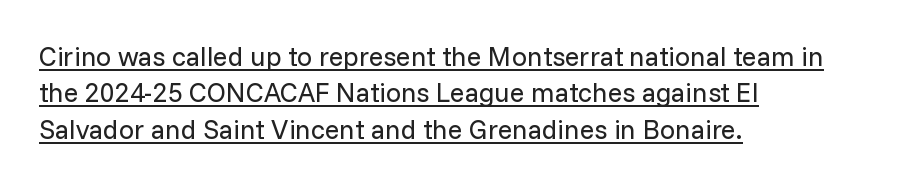
Q: Is the text bold? A: No.
Q: Is the text italic (slanted)? A: No, it is upright.
Q: Is the text underlined? A: Yes.
Q: How is the paragraph aligned? A: Left-aligned.
Q: Is the spacing between letters normal or unusually wide? A: Normal.
Q: Is the spacing between lines tight, normal or loose? A: Normal.
